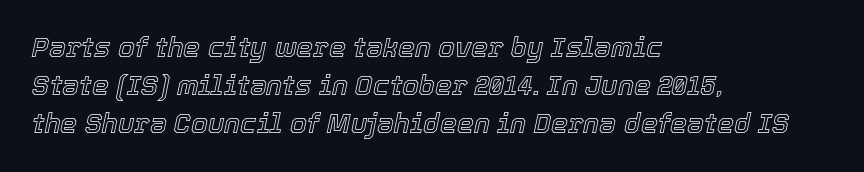
Would a proofreader flag this as italicized? Yes. Standard letterfit; no display-style spreading of the glyphs. The zone under the glyphs is completely vacant. These lines are set flush left with a ragged right edge.
